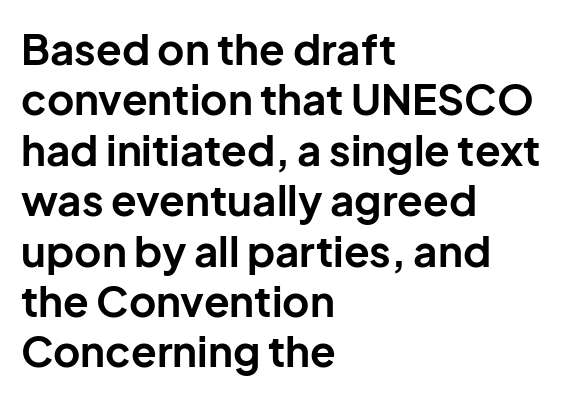
Q: Is the text bold? A: Yes.
Q: Is the text italic (slanted)? A: No, it is upright.
Q: Is the typeface a serif or a sans-serif typeface? A: Sans-serif.
Q: Is the text underlined? A: No.
Q: How is the paragraph aligned? A: Left-aligned.
Q: Is the spacing between letters normal or unusually wide? A: Normal.
Q: Width (condensed, normal, or wide)? A: Normal.
Q: Stroke contrast? A: Low.
Q: x-height? A: Medium.
Q: Monospaced? A: No.
